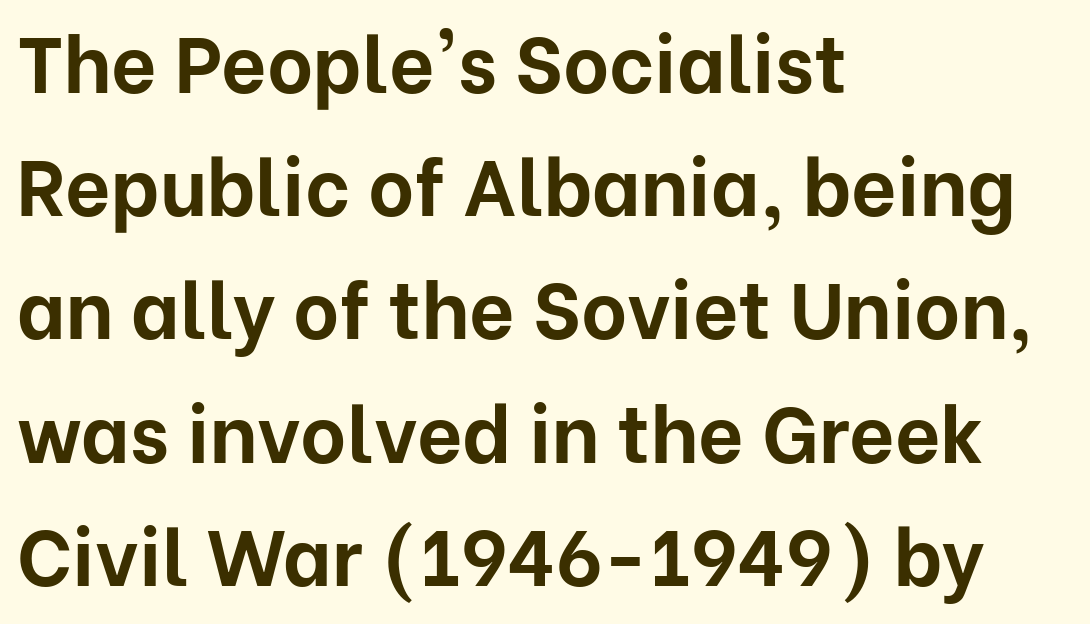
The image shows 79 px bold sans-serif type, upright; set left-aligned, normal line spacing (1.56x), normal letter spacing, not underlined; low stroke contrast and a medium x-height.
